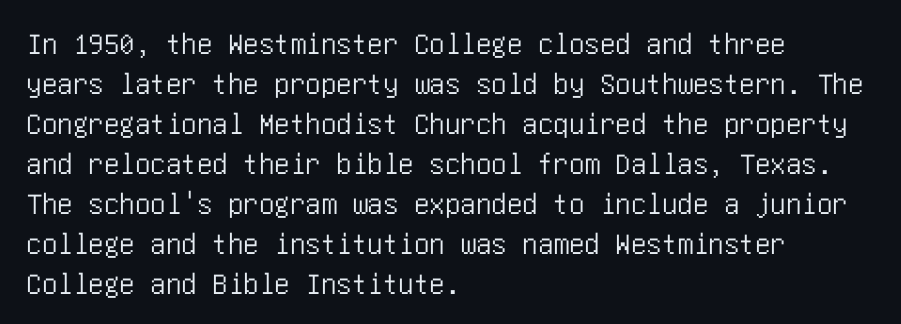
Typographically, this falls in the sans-serif category. Baseline-to-baseline distance is the conventional proportion of letter height. These lines were composed using upright roman letters. Bare-footed words on every line.
